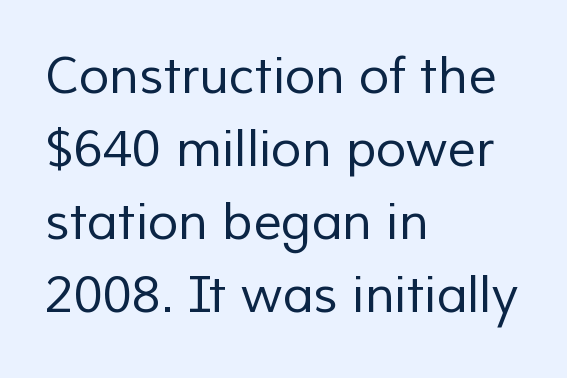
Are there feet on the stems? There aren't — it's a sans. Descenders hang freely into open space. The line texture is even and compact thanks to regular tracking. The face used here is proportionally spaced, like ordinary book or web type. Is the type heavy? It reads as light-to-regular instead. The line-height multiplier appears to be the usual default.
